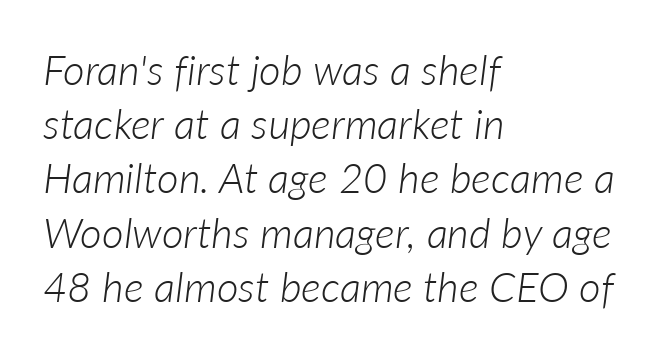
The image shows 42 px light type, italic (leaning right); set left-aligned, normal line spacing (1.29x), normal letter spacing, not underlined; low stroke contrast and a medium x-height.
